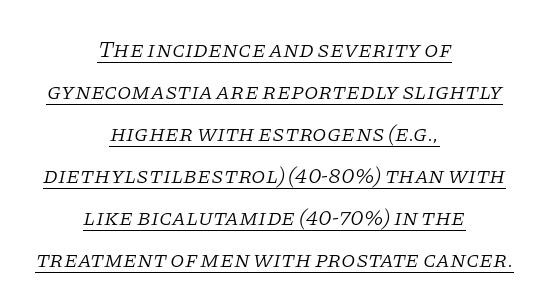
The image shows 23 px text type, italic (leaning right); set centered, line spacing 1.83x, normal letter spacing, underlined.
